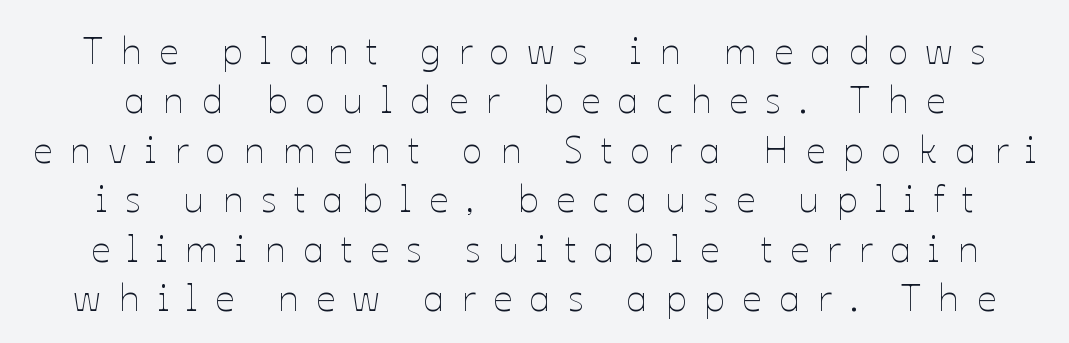
Q: Is the text bold? A: No.
Q: Is the text italic (slanted)? A: No, it is upright.
Q: Is the text underlined? A: No.
Q: Is the spacing between letters normal or unusually wide? A: Unusually wide.
Q: Is the spacing between lines tight, normal or loose? A: Normal.
Q: Width (condensed, normal, or wide)? A: Normal.
Q: Stroke contrast? A: Low.
Q: x-height? A: Medium.
Q: Monospaced? A: No.
